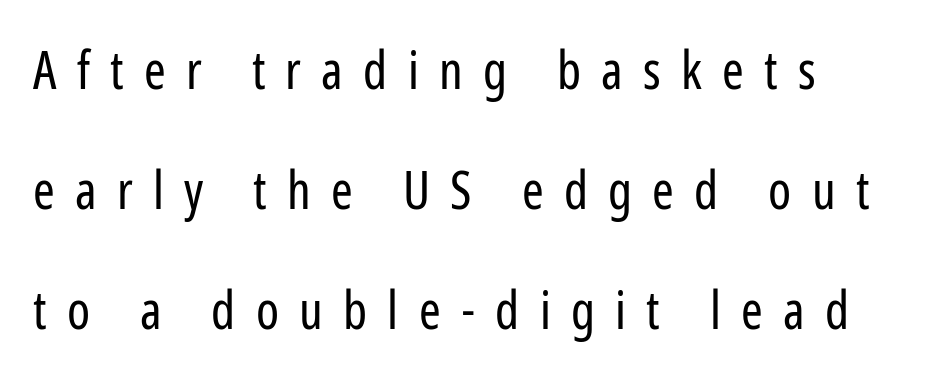
Display-style spreading of the glyphs; the letterfit is very open. The leading is generous, giving the passage an open texture. Weight: regular or lighter. A typesetter would call this proportional, since set widths differ per character. Posture: vertical.
